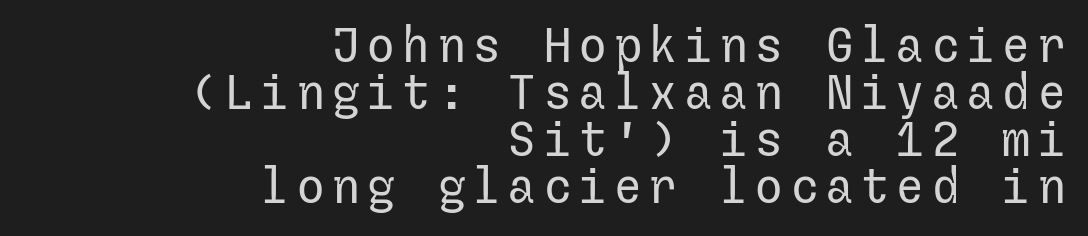
Each row of text sits above clean, open space. Students, observe: this is what under-led, compact text looks like. I'd call this a sans setting — the letters go barefoot. Notice how the stems are strictly vertical — no italics here. The font sits on the lighter half of the weight spectrum, regular included.
